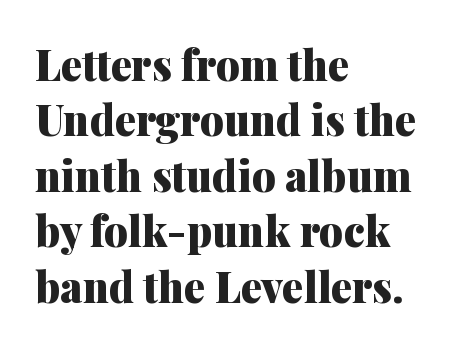
{"serif": "yes", "italic": "no", "bold": "yes", "weight": "heavy", "width": "normal", "stroke_contrast": "medium", "x_height": "medium", "monospaced": "no", "underline": "no", "align": "left", "line_spacing": "normal", "line_spacing_ratio": 1.32, "letter_spacing": "normal", "letter_spacing_em": 0.0, "glyph_px": 42}
